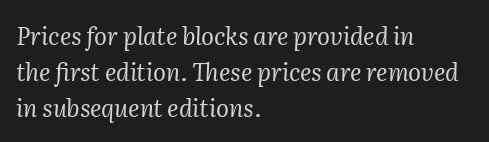
Q: Is the text bold? A: No.
Q: Is the text italic (slanted)? A: Yes, it leans right by about 2 degrees.
Q: Is the text underlined? A: No.
Q: How is the paragraph aligned? A: Left-aligned.
Q: Is the spacing between letters normal or unusually wide? A: Normal.
Q: Is the spacing between lines tight, normal or loose? A: Normal.
